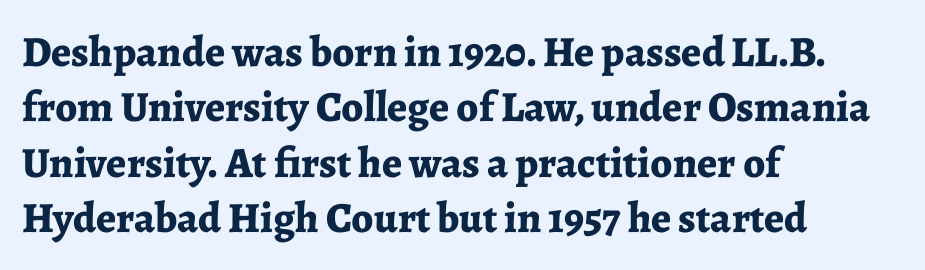
{"serif": "yes", "italic": "no", "bold": "yes", "weight": "bold", "width": "normal", "stroke_contrast": "low", "x_height": "medium", "monospaced": "no", "underline": "no", "align": "left", "line_spacing": "normal", "line_spacing_ratio": 1.29, "letter_spacing": "normal", "letter_spacing_em": 0.0, "glyph_px": 43}
